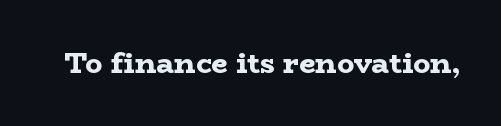
The image shows 29 px bold, wide serif type, upright; set normal letter spacing, not underlined; low stroke contrast and a medium x-height.
